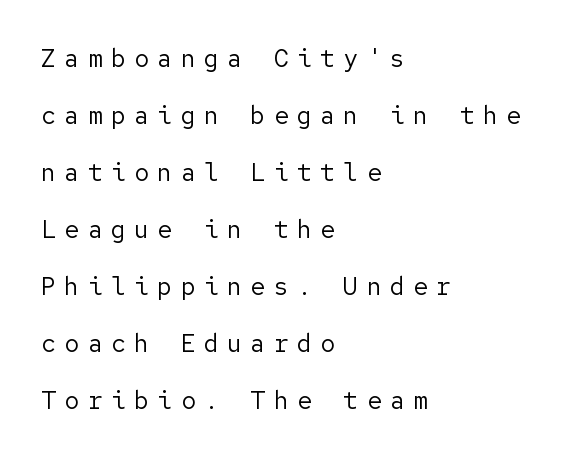
The image shows 25 px text type, upright; set left-aligned, loose line spacing (2.28x), unusually wide letter spacing (+0.33 em), not underlined.
